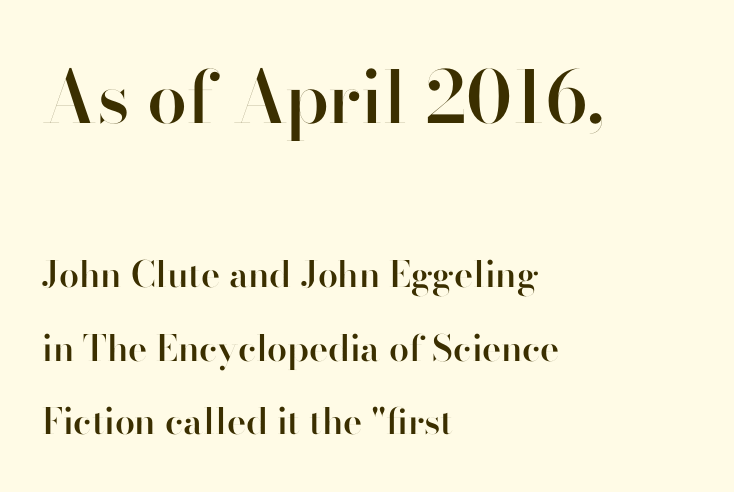
Do the letters lean? They stand straight. Is this a fixed-width face? No — the glyphs have proportional, varying widths. I'd describe the lettering as semibold — firm but not a full bold. Here the first block reads like a headline and the second like body copy. You could fit nearly another row in the gap between these rows.
